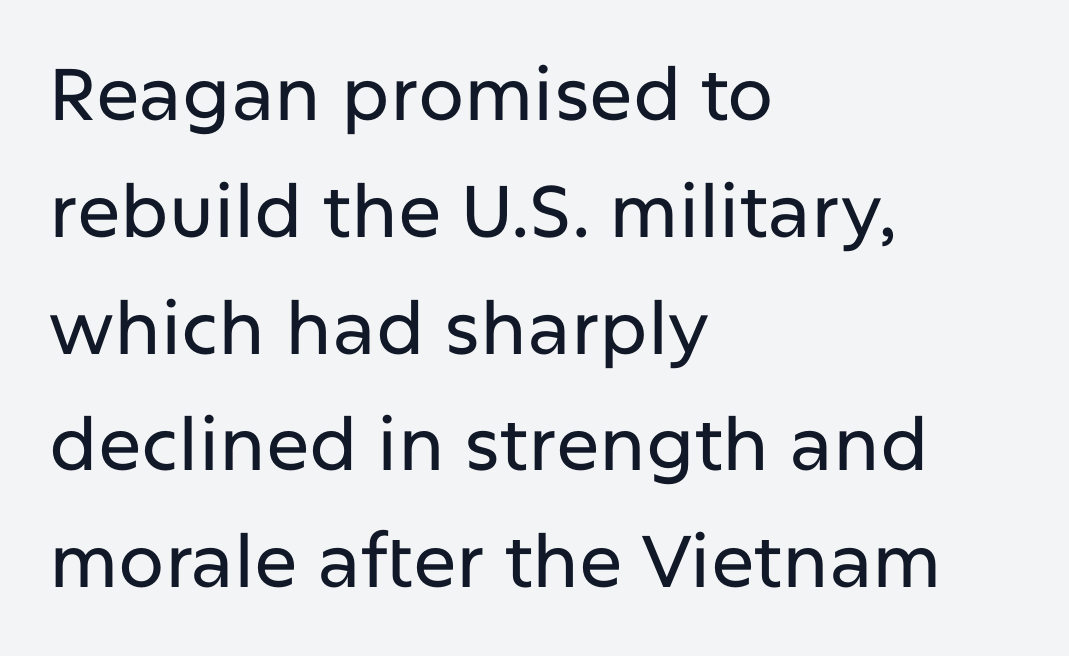
The image shows 73 px sans-serif type, upright; set left-aligned, normal line spacing (1.6x), normal letter spacing, not underlined; low stroke contrast and a medium x-height.
